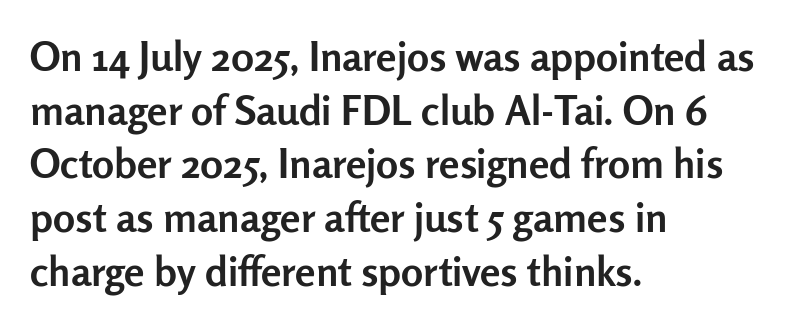
{"serif": "no", "italic": "no", "bold": "yes", "weight": "semibold", "width": "normal", "stroke_contrast": "low", "x_height": "medium", "monospaced": "no", "underline": "no", "align": "left", "line_spacing": "normal", "line_spacing_ratio": 1.31, "letter_spacing": "normal", "letter_spacing_em": 0.0, "glyph_px": 41}
